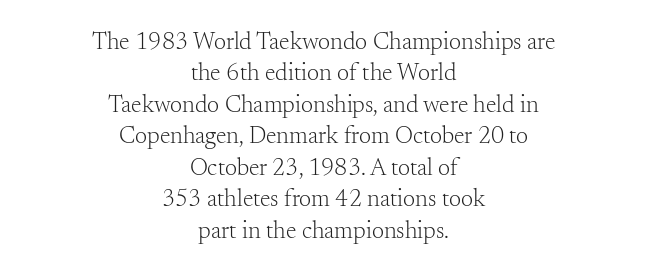
Casual observation: everything's sitting right in the middle. Plain, unruled lines of type. The letters look calm and open, with moderate or lighter stems. The leading is moderate, giving the passage an even texture. Nothing unusual about the tracking: characters are spaced as the font intends.
